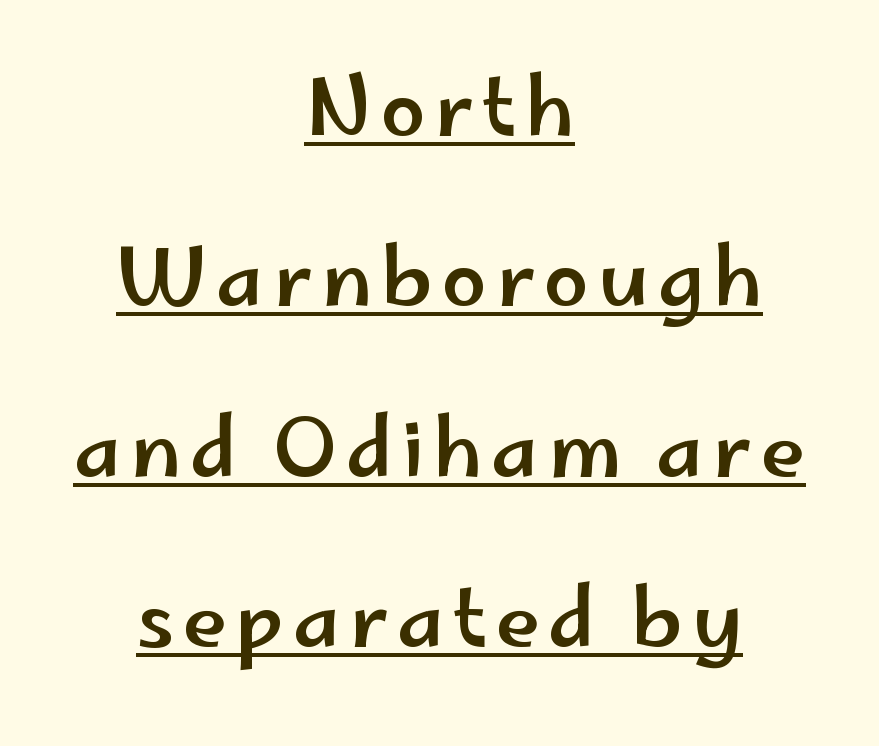
The image shows 80 px wide sans-serif type, upright; set centered, loose line spacing (2.13x), underlined; low stroke contrast and a small x-height.
